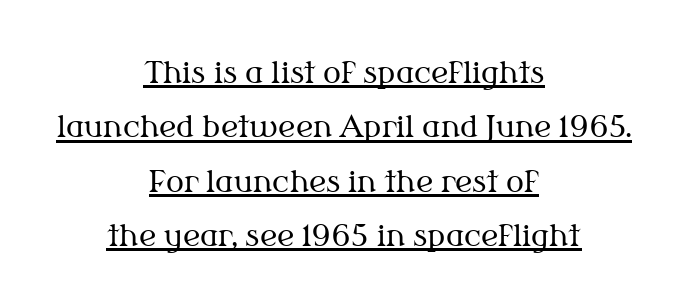
The image shows 30 px regular-weight serif type, upright; set centered, line spacing 1.81x, normal letter spacing, underlined; medium stroke contrast and a medium x-height.
